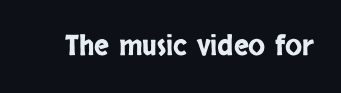
{"serif": "no", "italic": "no", "width": "condensed", "stroke_contrast": "low", "x_height": "large", "monospaced": "no", "underline": "no", "letter_spacing": "normal", "letter_spacing_em": 0.0, "glyph_px": 28}
